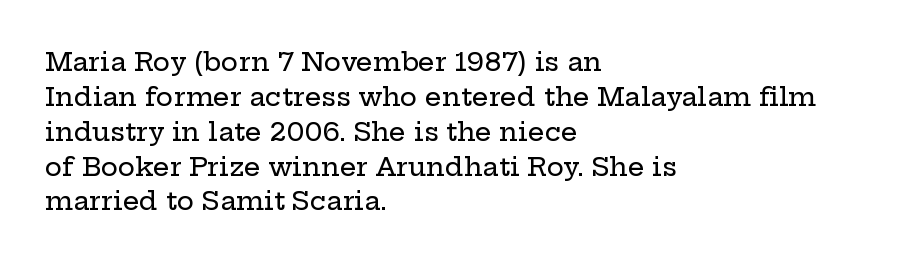
{"italic": "no", "underline": "no", "align": "left", "line_spacing": "normal", "line_spacing_ratio": 1.34, "letter_spacing": "normal", "letter_spacing_em": 0.0, "glyph_px": 26}
